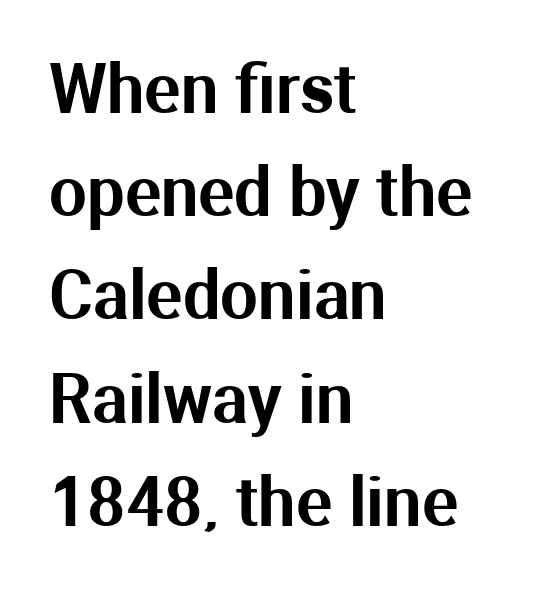
{"serif": "no", "italic": "no", "width": "normal", "stroke_contrast": "medium", "x_height": "medium", "monospaced": "no", "underline": "no", "align": "left", "line_spacing": "normal", "line_spacing_ratio": 1.54, "letter_spacing": "normal", "letter_spacing_em": 0.0, "glyph_px": 67}
